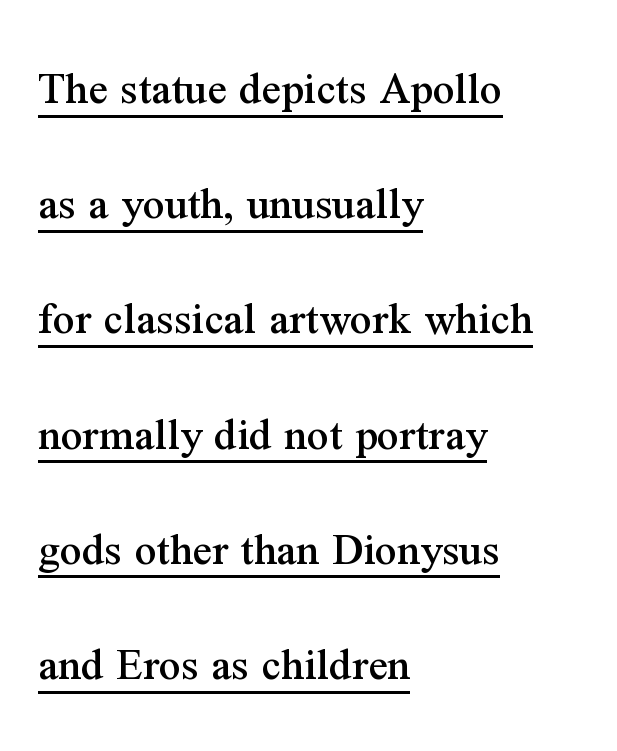
The image shows 48 px serif type, upright; set left-aligned, loose line spacing (2.4x), normal letter spacing, underlined; medium stroke contrast and a medium x-height.
